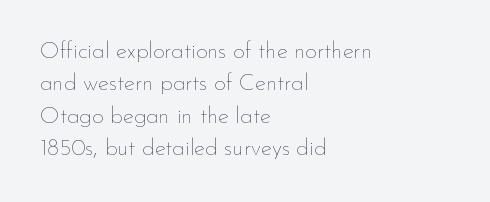
The tracking reads as untouched default to a designer's eye. Layout note: lines flush left. Students, observe: this is what conventionally led text looks like. Underline: absent.
